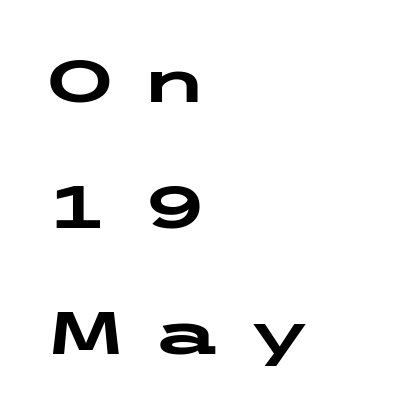
Q: Is the text bold? A: Yes.
Q: Is the text italic (slanted)? A: No, it is upright.
Q: Is the typeface a serif or a sans-serif typeface? A: Sans-serif.
Q: Is the text underlined? A: No.
Q: How is the paragraph aligned? A: Left-aligned.
Q: Is the spacing between letters normal or unusually wide? A: Unusually wide.
Q: Is the spacing between lines tight, normal or loose? A: Loose.
Q: Width (condensed, normal, or wide)? A: Wide.
Q: Stroke contrast? A: Low.
Q: x-height? A: Medium.
